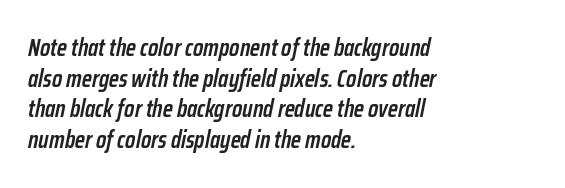
The image shows 24 px text type, italic (leaning right); set left-aligned, normal line spacing (1.28x), normal letter spacing, not underlined.
